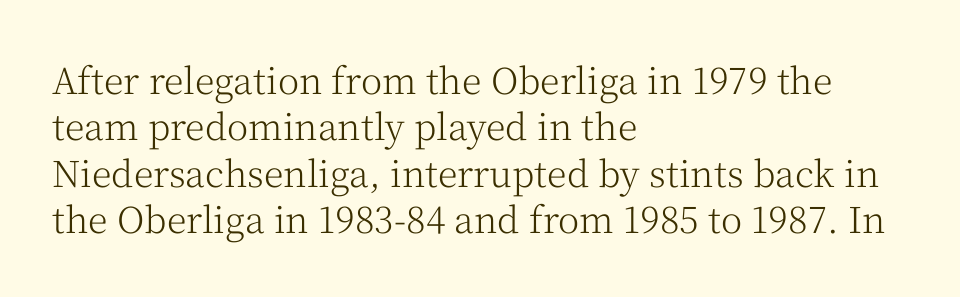
I'd call this a serif setting — the letters wear small feet. The leading is moderate, giving the passage an even texture. Short and long lines alike share a common starting point at left. This sample uses plain, unmodified letter spacing.
